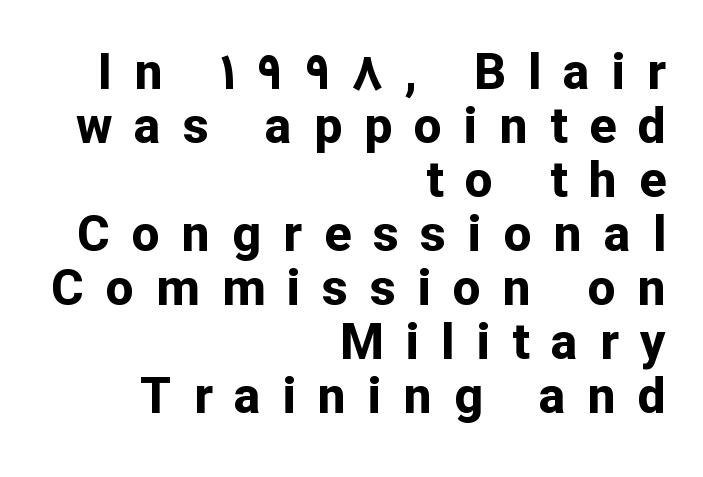
Does the leading feel generous? Not at all — it's pinched. No word sits above an underline. Does extra space separate the letters? Yes, quite a lot of it. Vertical strokes here are truly vertical. Casual observation: everything's shoved over to the right. Font category for this specimen: sans-serif.
